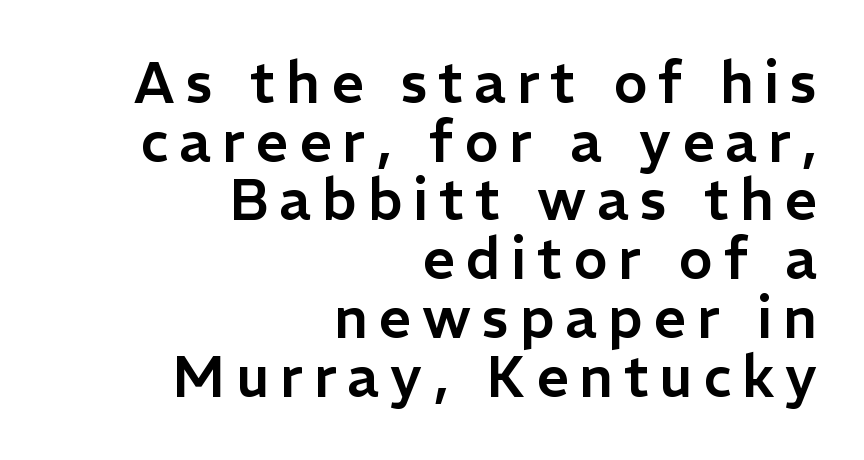
The image shows 57 px sans-serif type, upright; set right-aligned, tight line spacing (1.03x), not underlined; low stroke contrast and a medium x-height.
